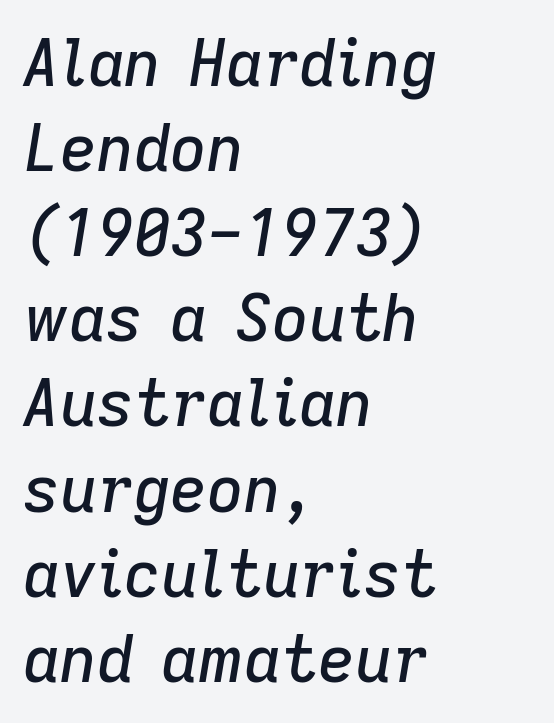
How would I describe the line gaps? Plain and ordinary. Each row of text sits above clean, open space. The passage shown is typed in a proportional face where columns would drift. The text block is weighted toward the left margin, trailing off unevenly rightward. Tracking here is standard; glyphs follow each other at the usual distance. Characters are canted at an angle relative to the baseline's perpendicular.
